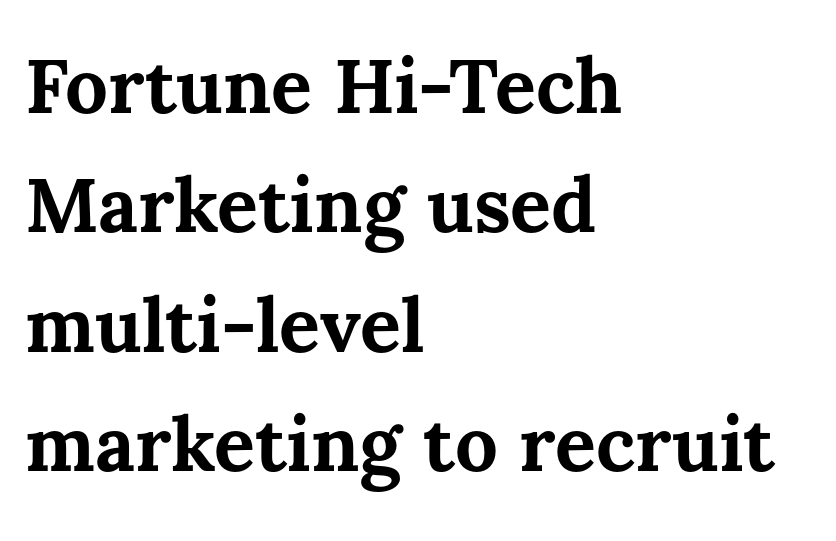
The image shows 76 px bold type, upright; set left-aligned, normal line spacing (1.57x), normal letter spacing, not underlined; medium stroke contrast and a medium x-height.
